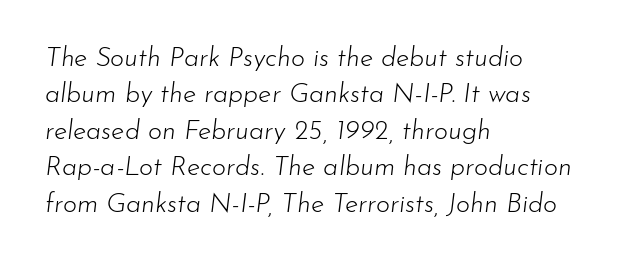
{"italic": "yes", "lean": "right", "slant_degrees": 7, "bold": "no", "underline": "no", "align": "left", "line_spacing": "normal", "line_spacing_ratio": 1.35, "letter_spacing": "normal", "letter_spacing_em": 0.0, "glyph_px": 27}
